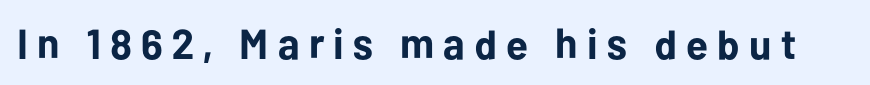
The image shows 42 px bold sans-serif type, upright; set unusually wide letter spacing (+0.22 em), not underlined; low stroke contrast and a medium x-height.
